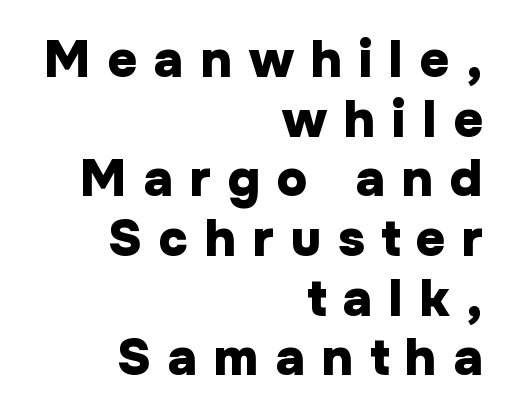
The image shows 51 px heavy sans-serif type, upright; set right-aligned, line spacing 1.17x, unusually wide letter spacing (+0.33 em), not underlined; low stroke contrast and a medium x-height.
